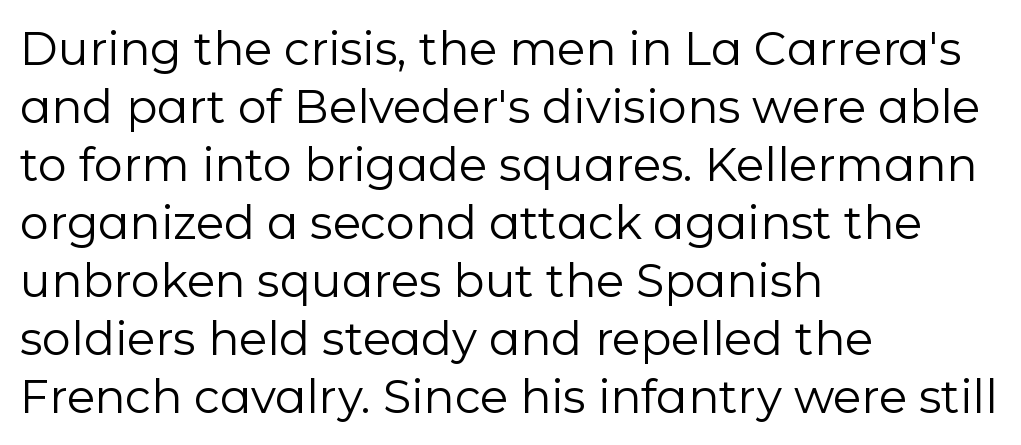
The image shows 46 px regular-weight sans-serif type, upright; set left-aligned, normal line spacing (1.26x), normal letter spacing, not underlined; low stroke contrast and a medium x-height.
